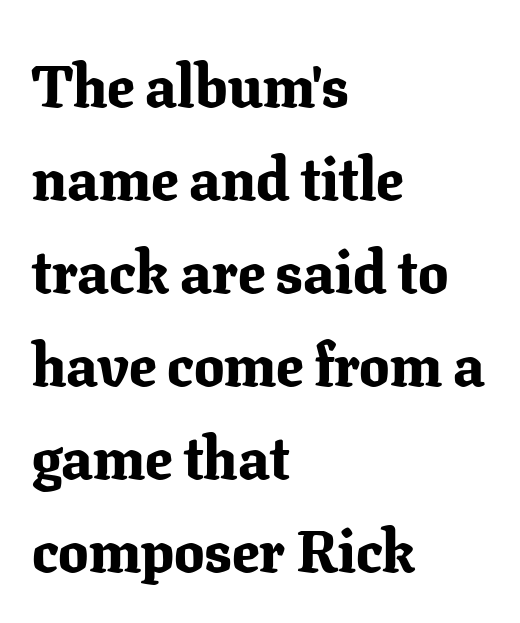
Words appear dense and cohesive because spacing is normal. The paragraph has a hard left edge and a soft right edge. The letters advance in unequal steps, a hallmark of proportional type. Summary of weight: heavy, a full bold. This block has exactly the height ordinary leading produces.
